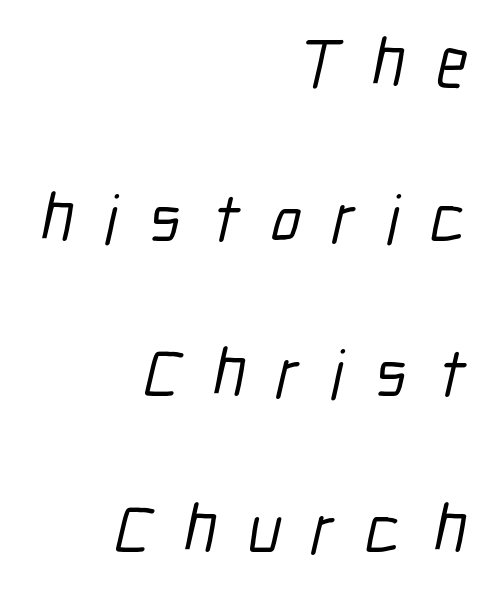
Type without underlining. These lines are composed in type without serifs. Spacing verdict: proportional, widths tailored to each character. Compared with typical paragraphs, the rows here are farther apart.
